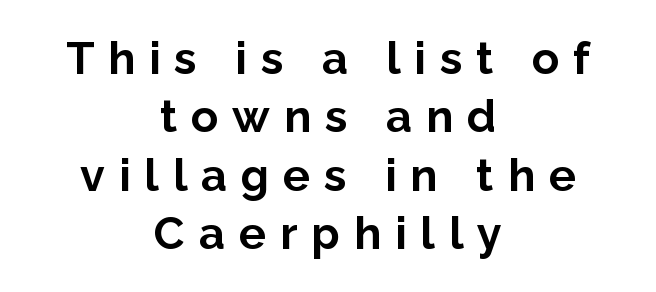
Is the block centered? Yes — each line is placed symmetrically about the middle. Italic? Not at all — the glyphs are vertical. Underline: absent. The space between consecutive lines is moderate. Each letter keeps its own natural width here, so spacing adapts to shape. Glyph-to-glyph distance is far greater than everyday printed text.
